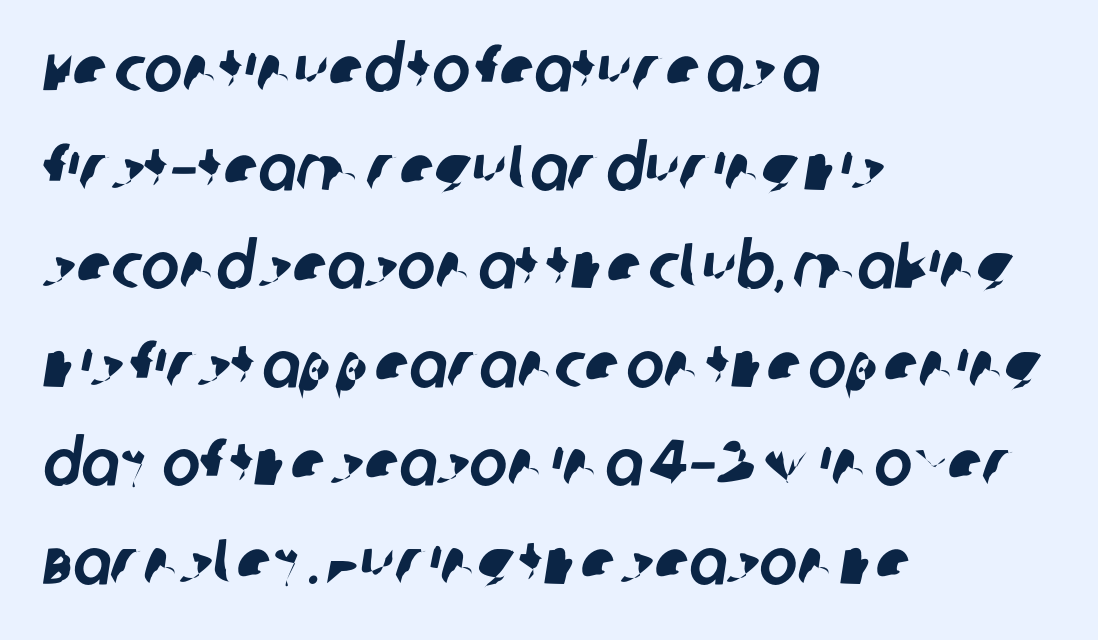
{"serif": "no", "width": "normal", "stroke_contrast": "low", "x_height": "large", "monospaced": "no", "underline": "no", "align": "left", "line_spacing": "normal", "line_spacing_ratio": 1.54, "letter_spacing": "normal", "letter_spacing_em": 0.0, "glyph_px": 64}
